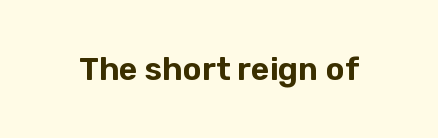
The image shows 32 px sans-serif type, upright; set normal letter spacing, not underlined; low stroke contrast and a medium x-height.
